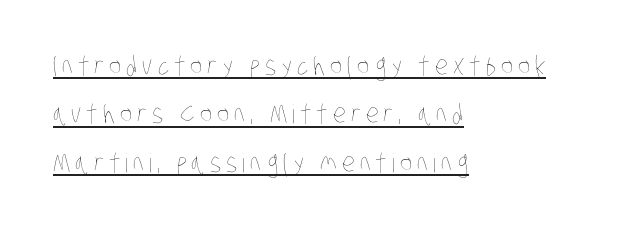
{"bold": "no", "underline": "yes", "align": "left", "line_spacing_ratio": 1.86, "glyph_px": 26}
